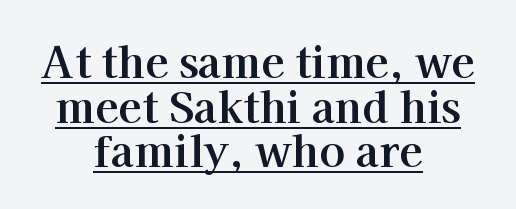
{"serif": "yes", "italic": "no", "bold": "yes", "weight": "bold", "width": "normal", "stroke_contrast": "high", "x_height": "medium", "monospaced": "no", "underline": "yes", "align": "center", "line_spacing": "tight", "line_spacing_ratio": 1.04, "letter_spacing": "normal", "letter_spacing_em": 0.0, "glyph_px": 43}
